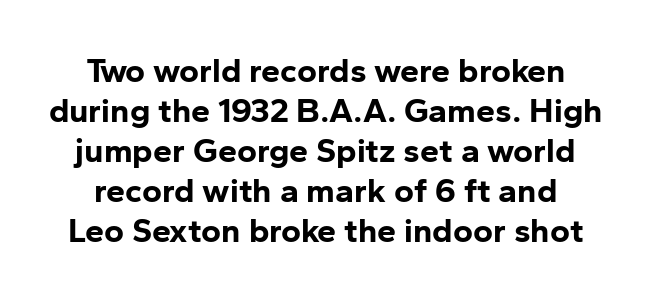
Glance below the letters and you will spot only blank space. Looks like regular typesetting: each glyph gets only the width it needs. The passage shown is emphatically bold. No extra tracking has been applied to these lines.
